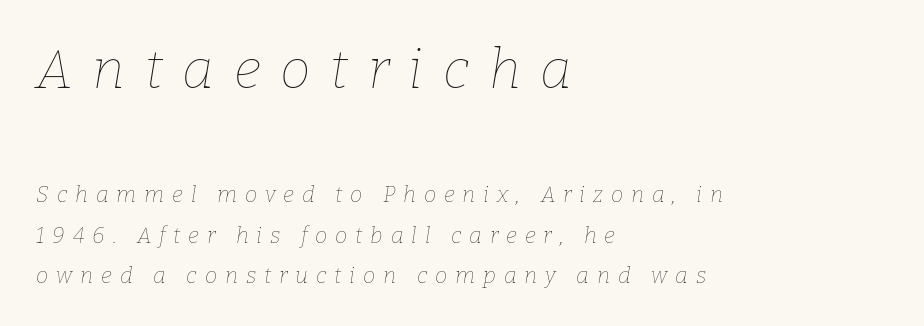
{"italic": "yes", "lean": "right", "slant_degrees": 9, "bold": "no", "weight": "thin", "width": "normal", "stroke_contrast": "low", "x_height": "medium", "monospaced": "no", "underline": "no", "align": "left", "line_spacing_ratio": 1.84, "letter_spacing": "wide", "letter_spacing_em": 0.36, "larger_block": "first", "size_ratio": 2.5, "glyph_px": 55}
